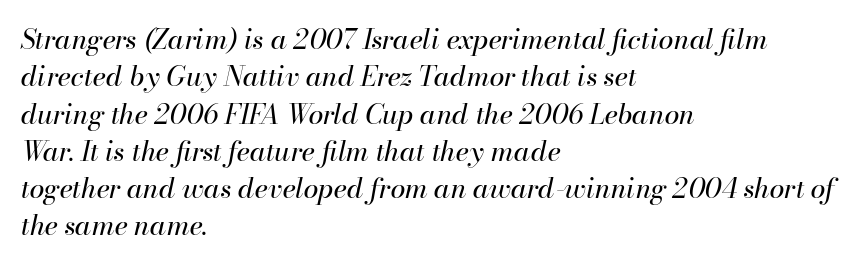
Q: Is the text bold? A: No.
Q: Is the text italic (slanted)? A: Yes, it leans right by about 13 degrees.
Q: Is the text underlined? A: No.
Q: How is the paragraph aligned? A: Left-aligned.
Q: Is the spacing between letters normal or unusually wide? A: Normal.
Q: Is the spacing between lines tight, normal or loose? A: Normal.
